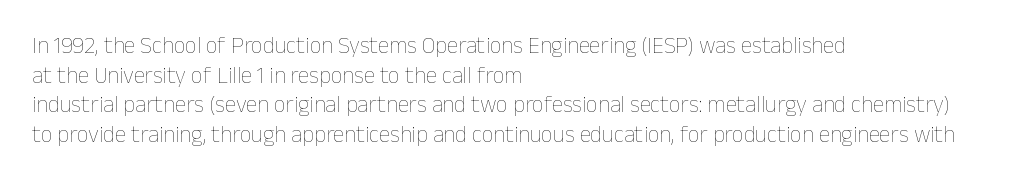
The lines sit at an ordinary, default distance from one another. The rag falls on the right side of this text block. The characters are drawn with everyday or finer stroke widths. Descender tails drop into unmarked territory.
